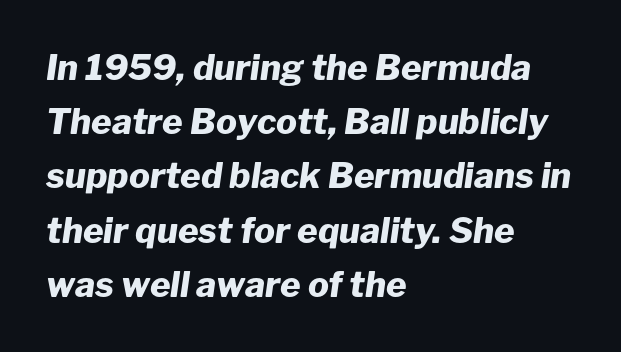
{"italic": "yes", "lean": "right", "slant_degrees": 8, "bold": "yes", "weight": "heavy", "width": "normal", "stroke_contrast": "low", "x_height": "medium", "monospaced": "no", "underline": "no", "align": "left", "line_spacing": "normal", "line_spacing_ratio": 1.55, "letter_spacing": "normal", "letter_spacing_em": 0.0, "glyph_px": 35}
